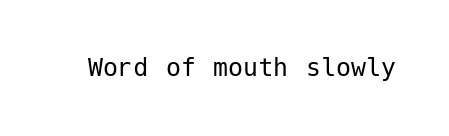
Q: Is the text bold? A: No.
Q: Is the text italic (slanted)? A: No, it is upright.
Q: Is the typeface a serif or a sans-serif typeface? A: Sans-serif.
Q: Is the text underlined? A: No.
Q: Is the spacing between letters normal or unusually wide? A: Normal.
Q: Width (condensed, normal, or wide)? A: Normal.
Q: Stroke contrast? A: Low.
Q: x-height? A: Medium.
